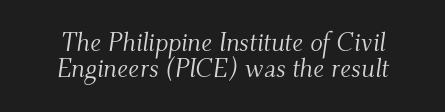
The image shows 26 px text type, italic (leaning right); set centered, tight line spacing (1.0x), normal letter spacing, not underlined.
